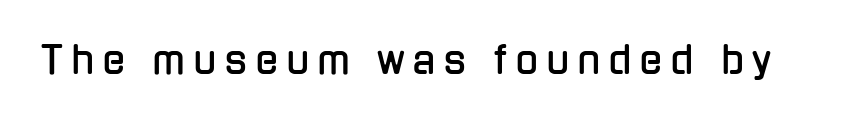
It's the straight-up-and-down kind of type. The string is rendered with underlining switched off. The passage shown is typed in a proportional face where columns would drift. You can tell from the bare stems that sans-serif type was used. Someone cranked the tracking dial way up on this one.
